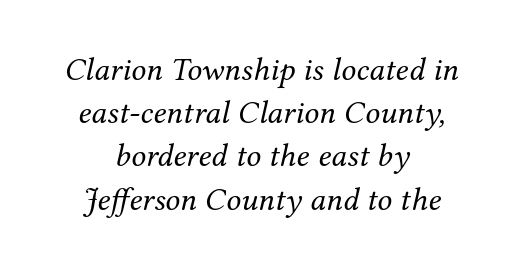
Q: Is the text bold? A: No.
Q: Is the text italic (slanted)? A: Yes, it leans right by about 12 degrees.
Q: Is the typeface a serif or a sans-serif typeface? A: Serif.
Q: Is the text underlined? A: No.
Q: How is the paragraph aligned? A: Centered.
Q: Is the spacing between letters normal or unusually wide? A: Normal.
Q: Is the spacing between lines tight, normal or loose? A: Normal.
Q: Width (condensed, normal, or wide)? A: Normal.
Q: Stroke contrast? A: Medium.
Q: x-height? A: Medium.
Q: Monospaced? A: No.
